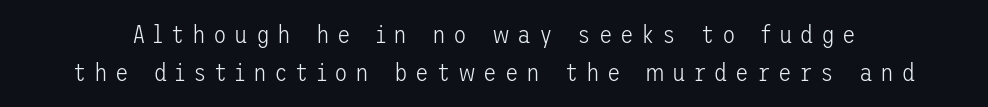
{"italic": "no", "bold": "no", "underline": "no", "line_spacing": "normal", "line_spacing_ratio": 1.51, "letter_spacing": "wide", "letter_spacing_em": 0.3, "glyph_px": 25}
